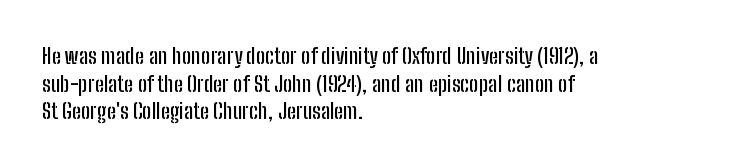
The image shows 22 px text type, upright; set left-aligned, normal line spacing (1.26x), normal letter spacing, not underlined.
